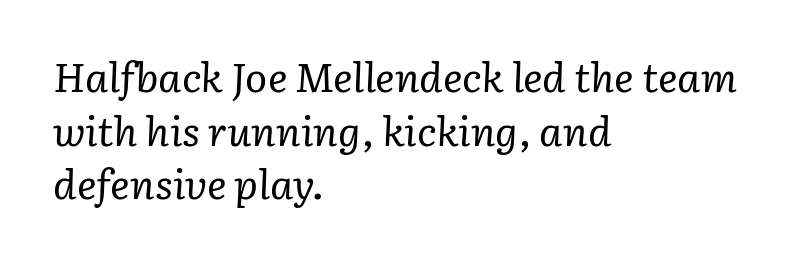
Leading matches the norm, producing a regular column. Character widths vary here, with narrow letters taking less room than wide ones. Decoration check: the copy has no underline. The passage shown is not bold in any degree.
